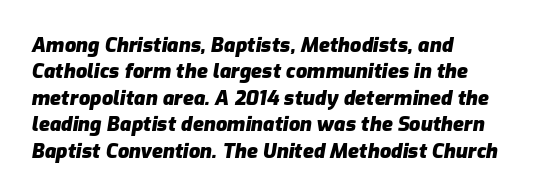
{"italic": "yes", "lean": "right", "slant_degrees": 9, "bold": "yes", "underline": "no", "align": "left", "line_spacing": "normal", "line_spacing_ratio": 1.32, "letter_spacing": "normal", "letter_spacing_em": 0.0, "glyph_px": 20}
